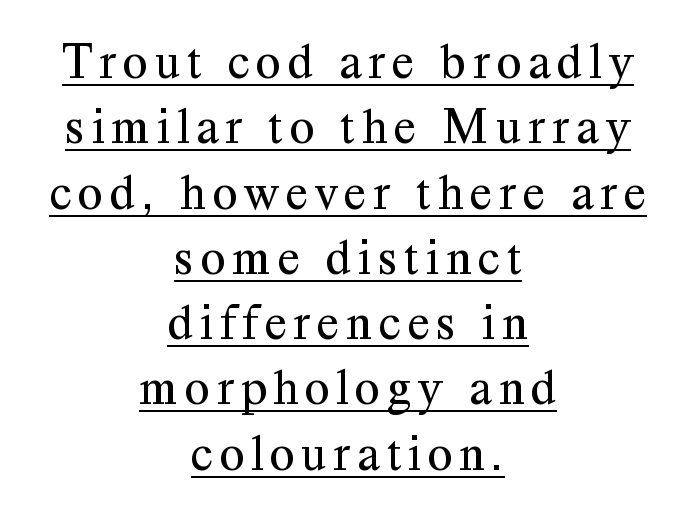
Q: Is the text bold? A: No.
Q: Is the text italic (slanted)? A: No, it is upright.
Q: Is the typeface a serif or a sans-serif typeface? A: Serif.
Q: Is the text underlined? A: Yes.
Q: How is the paragraph aligned? A: Centered.
Q: Is the spacing between lines tight, normal or loose? A: Normal.
Q: Width (condensed, normal, or wide)? A: Normal.
Q: Stroke contrast? A: Medium.
Q: x-height? A: Medium.
Q: Monospaced? A: No.
